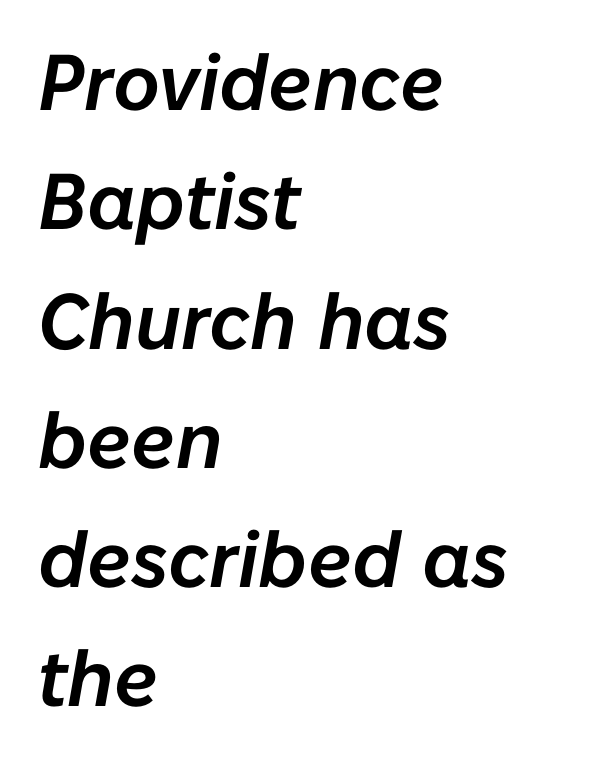
Q: Is the text italic (slanted)? A: Yes, it leans right by about 10 degrees.
Q: Is the text underlined? A: No.
Q: How is the paragraph aligned? A: Left-aligned.
Q: Is the spacing between letters normal or unusually wide? A: Normal.
Q: Is the spacing between lines tight, normal or loose? A: Normal.
Q: Width (condensed, normal, or wide)? A: Normal.
Q: Stroke contrast? A: Low.
Q: x-height? A: Medium.
Q: Monospaced? A: No.
